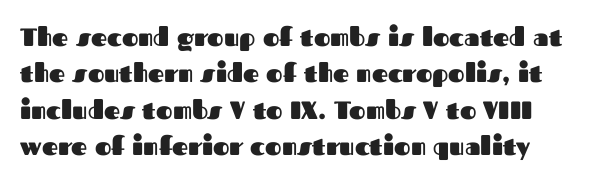
{"italic": "no", "bold": "yes", "underline": "no", "line_spacing": "normal", "line_spacing_ratio": 1.46, "letter_spacing": "normal", "letter_spacing_em": 0.0, "glyph_px": 25}
